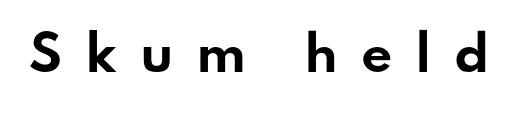
Q: Is the text bold? A: Yes.
Q: Is the text italic (slanted)? A: No, it is upright.
Q: Is the typeface a serif or a sans-serif typeface? A: Sans-serif.
Q: Is the text underlined? A: No.
Q: Is the spacing between letters normal or unusually wide? A: Unusually wide.
Q: Width (condensed, normal, or wide)? A: Wide.
Q: Stroke contrast? A: Low.
Q: x-height? A: Small.
Q: Monospaced? A: No.
